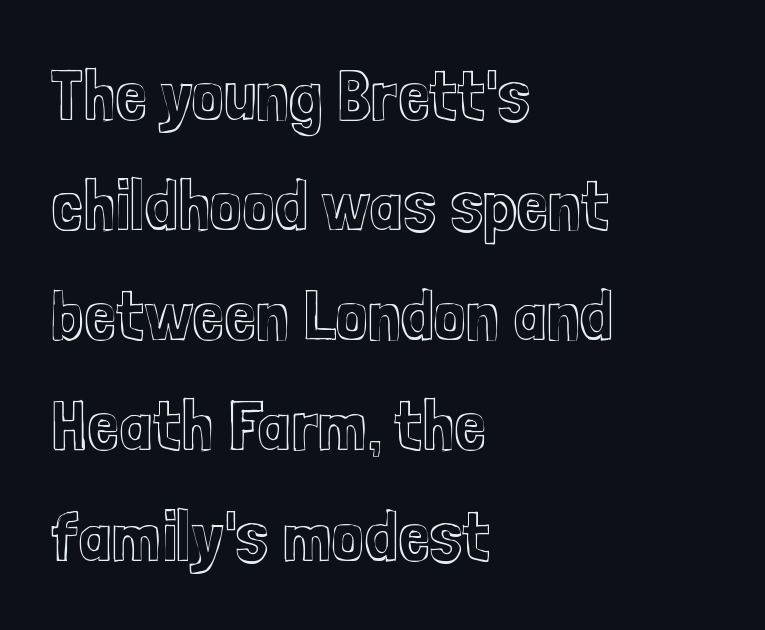
{"italic": "no", "width": "condensed", "x_height": "medium", "monospaced": "no", "underline": "no", "align": "left", "line_spacing": "normal", "line_spacing_ratio": 1.53, "letter_spacing": "normal", "letter_spacing_em": 0.0, "glyph_px": 72}
